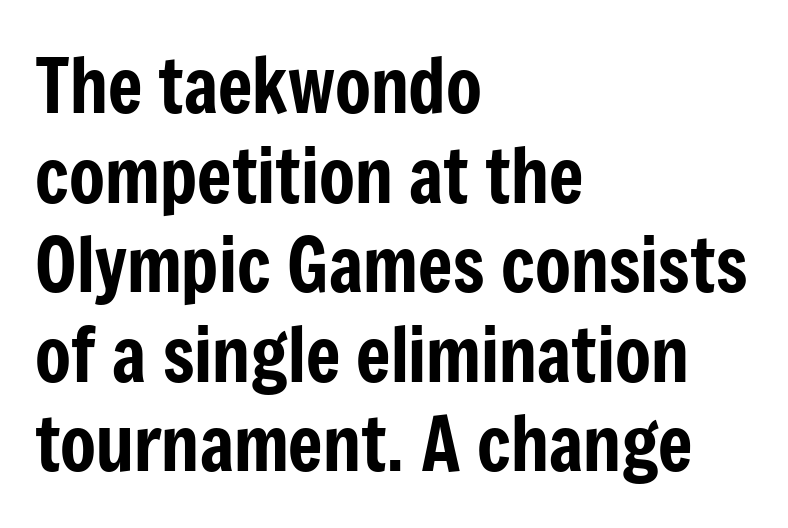
Q: Is the text italic (slanted)? A: No, it is upright.
Q: Is the typeface a serif or a sans-serif typeface? A: Sans-serif.
Q: Is the text underlined? A: No.
Q: How is the paragraph aligned? A: Left-aligned.
Q: Is the spacing between letters normal or unusually wide? A: Normal.
Q: Width (condensed, normal, or wide)? A: Condensed.
Q: Stroke contrast? A: Low.
Q: x-height? A: Medium.
Q: Monospaced? A: No.
